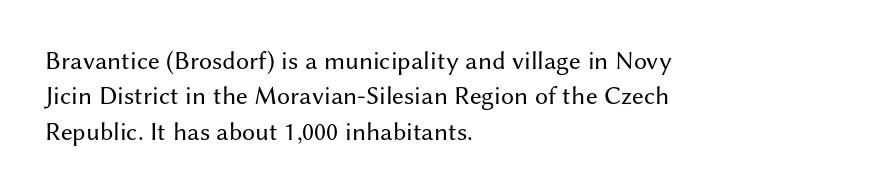
Vertically, the passage feels balanced, rows spaced as you'd expect. No italicization has been applied; the sample stays upright. A bare baseline throughout the passage. Think standard paragraph weight, or any step lighter than that.
